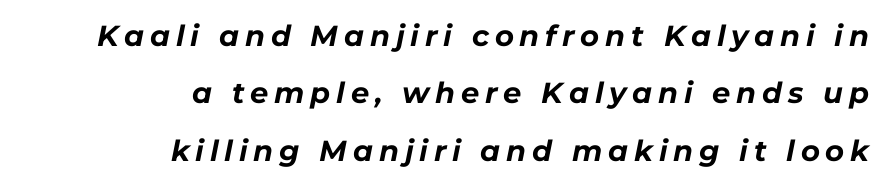
Honestly, there is no underline to notice here at all. Varying glyph widths throughout — classic text-font behaviour. Pretty heavy lettering here — definitely bold. Successive baselines arrive slowly, with a big drop between each. Slanted lettering throughout. Someone cranked the tracking dial way up on this one.
